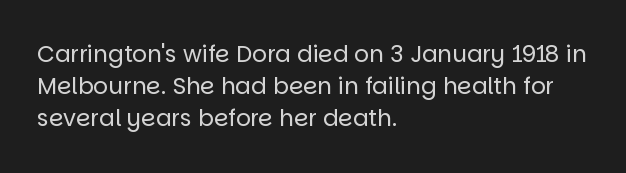
Q: Is the text bold? A: No.
Q: Is the text italic (slanted)? A: No, it is upright.
Q: Is the text underlined? A: No.
Q: How is the paragraph aligned? A: Left-aligned.
Q: Is the spacing between letters normal or unusually wide? A: Normal.
Q: Is the spacing between lines tight, normal or loose? A: Normal.
